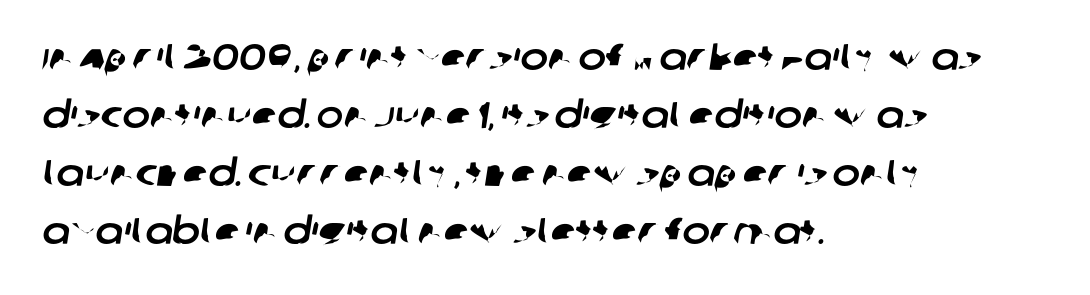
{"serif": "no", "width": "normal", "stroke_contrast": "low", "x_height": "large", "monospaced": "no", "underline": "no", "align": "left", "line_spacing": "normal", "line_spacing_ratio": 1.57, "letter_spacing": "normal", "letter_spacing_em": 0.0, "glyph_px": 37}
